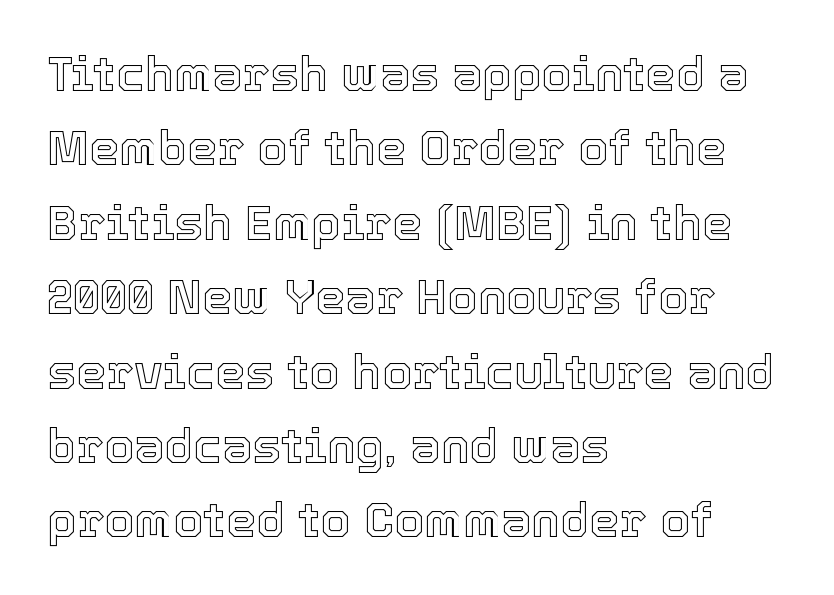
The space beneath each line is pristine and unruled. Tracking value appears to be zero — textbook default spacing. Rendered with straight, roman letterforms. Think of a printed novel: that variable character pitch is what you see here.
